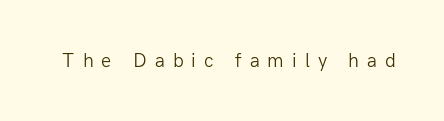
Q: Is the text bold? A: No.
Q: Is the text italic (slanted)? A: No, it is upright.
Q: Is the text underlined? A: No.
Q: Is the spacing between letters normal or unusually wide? A: Unusually wide.
